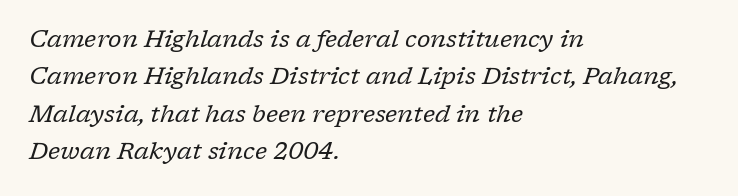
The string is rendered with underlining switched off. Visually the block forms a straight wall on the left and a jagged coastline on the right. Heaviness? Minimal to ordinary, like unemphasized prose. Each new line begins a customary step beneath the previous one.
